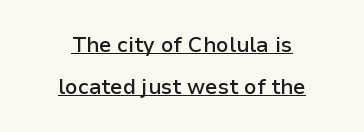
The image shows 21 px text type, upright; set centered, loose line spacing (2.0x), normal letter spacing, underlined.
